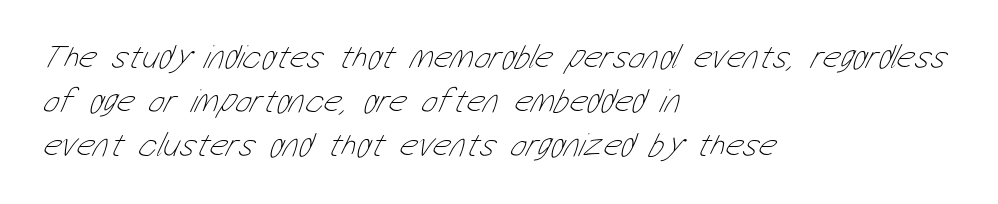
{"bold": "no", "weight": "thin", "width": "condensed", "stroke_contrast": "low", "x_height": "medium", "monospaced": "no", "underline": "no", "align": "left", "line_spacing": "normal", "line_spacing_ratio": 1.3, "letter_spacing": "normal", "letter_spacing_em": 0.0, "glyph_px": 34}
